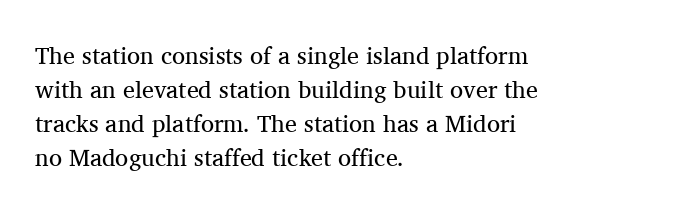
{"italic": "no", "bold": "no", "underline": "no", "align": "left", "line_spacing": "normal", "line_spacing_ratio": 1.42, "letter_spacing": "normal", "letter_spacing_em": 0.0, "glyph_px": 24}
